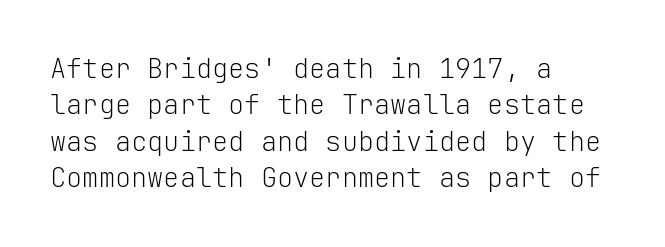
Upright lettering throughout. Reading down the column, the eye jumps a familiar distance to each next line. The typesetting does not lean heavy: it is not bold. Horizontal alignment here is leftward, the default for most running prose. The space directly below the letters is spotless. Glyph-to-glyph distance matches everyday printed text.
